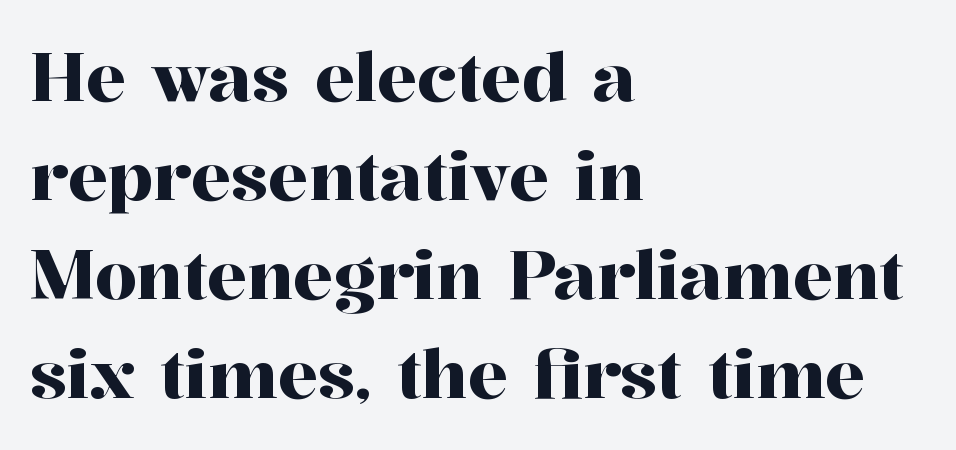
Q: Is the text italic (slanted)? A: No, it is upright.
Q: Is the typeface a serif or a sans-serif typeface? A: Serif.
Q: Is the text underlined? A: No.
Q: How is the paragraph aligned? A: Left-aligned.
Q: Is the spacing between letters normal or unusually wide? A: Normal.
Q: Is the spacing between lines tight, normal or loose? A: Normal.
Q: Width (condensed, normal, or wide)? A: Normal.
Q: Stroke contrast? A: High.
Q: x-height? A: Medium.
Q: Monospaced? A: No.
